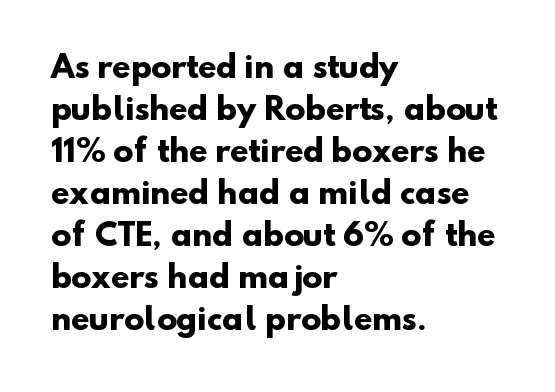
Q: Is the text bold? A: Yes.
Q: Is the typeface a serif or a sans-serif typeface? A: Sans-serif.
Q: Is the text underlined? A: No.
Q: How is the paragraph aligned? A: Left-aligned.
Q: Is the spacing between letters normal or unusually wide? A: Normal.
Q: Is the spacing between lines tight, normal or loose? A: Normal.
Q: Width (condensed, normal, or wide)? A: Normal.
Q: Stroke contrast? A: Low.
Q: x-height? A: Small.
Q: Monospaced? A: No.
